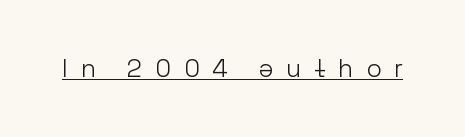
The image shows 25 px text type, upright; set unusually wide letter spacing (+0.5 em), underlined.
